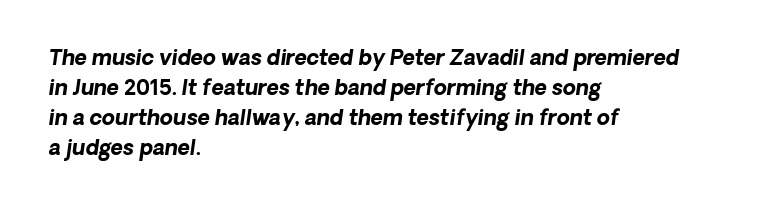
The image shows 21 px bold type, italic (leaning right); set left-aligned, normal line spacing (1.43x), normal letter spacing, not underlined.
